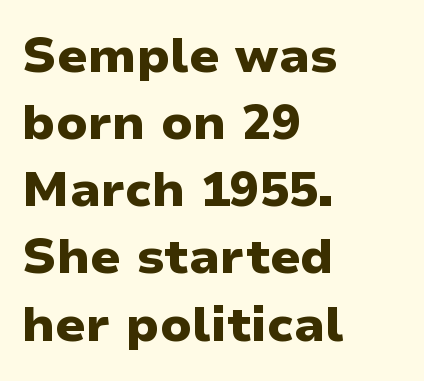
Q: Is the text bold? A: Yes.
Q: Is the text italic (slanted)? A: No, it is upright.
Q: Is the typeface a serif or a sans-serif typeface? A: Sans-serif.
Q: Is the text underlined? A: No.
Q: How is the paragraph aligned? A: Left-aligned.
Q: Is the spacing between letters normal or unusually wide? A: Normal.
Q: Is the spacing between lines tight, normal or loose? A: Normal.
Q: Width (condensed, normal, or wide)? A: Normal.
Q: Stroke contrast? A: Low.
Q: x-height? A: Medium.
Q: Monospaced? A: No.
